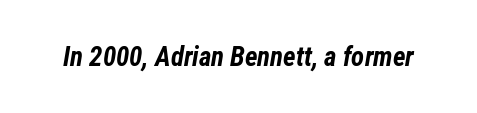
Q: Is the text bold? A: Yes.
Q: Is the text italic (slanted)? A: Yes, it leans right by about 12 degrees.
Q: Is the text underlined? A: No.
Q: Is the spacing between letters normal or unusually wide? A: Normal.
